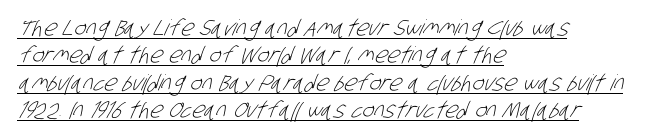
Q: Is the text bold? A: No.
Q: Is the text underlined? A: Yes.
Q: How is the paragraph aligned? A: Left-aligned.
Q: Is the spacing between letters normal or unusually wide? A: Normal.
Q: Is the spacing between lines tight, normal or loose? A: Normal.
